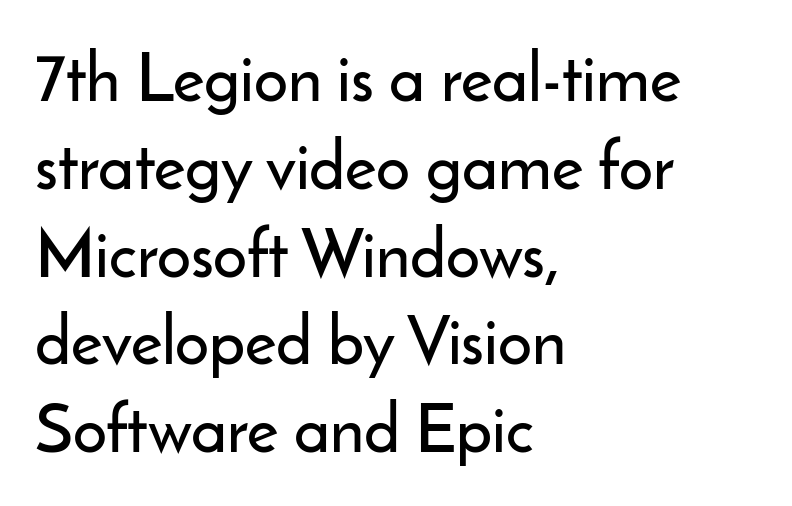
Q: Is the text italic (slanted)? A: No, it is upright.
Q: Is the typeface a serif or a sans-serif typeface? A: Sans-serif.
Q: Is the text underlined? A: No.
Q: How is the paragraph aligned? A: Left-aligned.
Q: Is the spacing between letters normal or unusually wide? A: Normal.
Q: Is the spacing between lines tight, normal or loose? A: Normal.
Q: Width (condensed, normal, or wide)? A: Normal.
Q: Stroke contrast? A: Low.
Q: x-height? A: Small.
Q: Monospaced? A: No.
